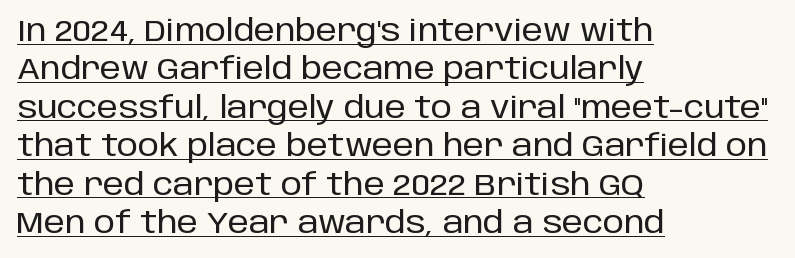
Q: Is the text italic (slanted)? A: No, it is upright.
Q: Is the typeface a serif or a sans-serif typeface? A: Sans-serif.
Q: Is the text underlined? A: Yes.
Q: How is the paragraph aligned? A: Left-aligned.
Q: Is the spacing between letters normal or unusually wide? A: Normal.
Q: Is the spacing between lines tight, normal or loose? A: Normal.
Q: Width (condensed, normal, or wide)? A: Normal.
Q: Stroke contrast? A: Low.
Q: x-height? A: Large.
Q: Monospaced? A: No.
